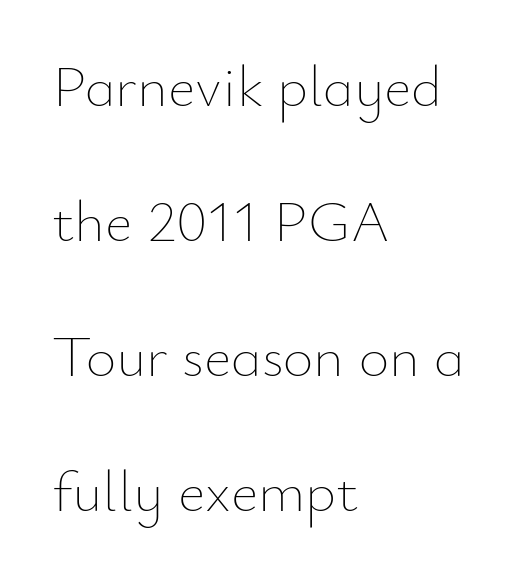
{"italic": "no", "bold": "no", "weight": "thin", "width": "normal", "stroke_contrast": "low", "x_height": "small", "monospaced": "no", "underline": "no", "align": "left", "line_spacing": "loose", "line_spacing_ratio": 2.29, "letter_spacing": "normal", "letter_spacing_em": 0.0, "glyph_px": 59}
